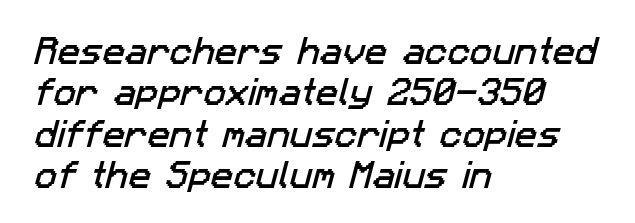
No extra tracking has been applied to these lines. How would I describe the line gaps? Plain and ordinary. The passage shown is typed in a proportional face where columns would drift. The paragraph shown leans on its left margin. The characters display no serif detailing; their extremities are plain. Has an underline been added? It has not.
